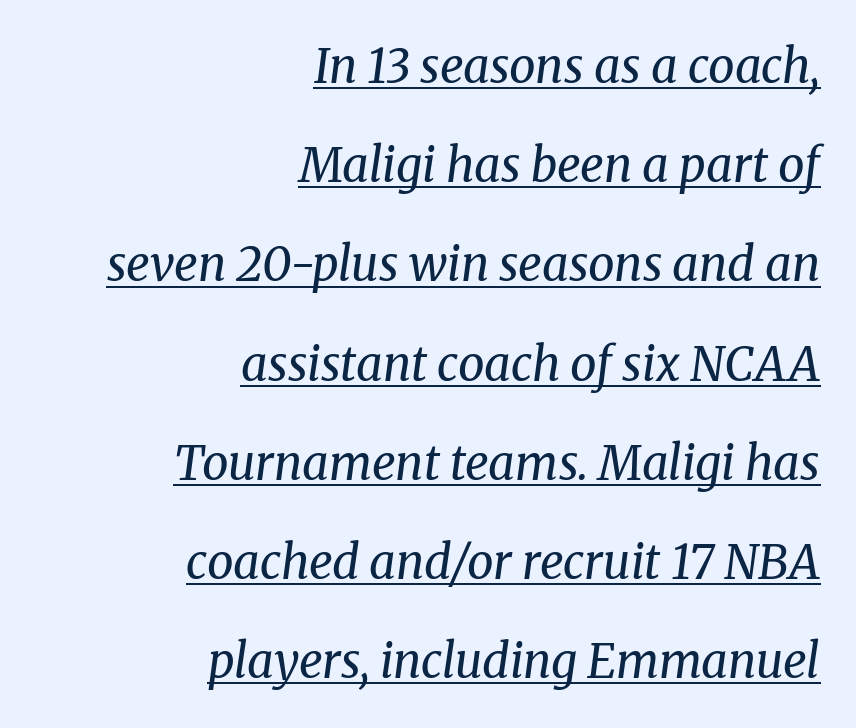
The image shows 47 px regular-weight serif type, italic (leaning right); set right-aligned, loose line spacing (2.11x), normal letter spacing, underlined; medium stroke contrast and a medium x-height.
